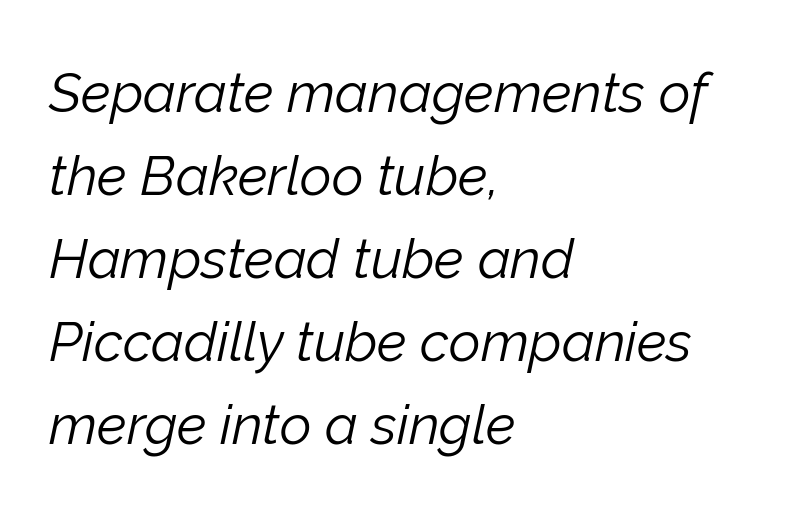
The image shows 55 px light type, italic (leaning right); set left-aligned, normal line spacing (1.51x), normal letter spacing, not underlined; low stroke contrast and a medium x-height.
